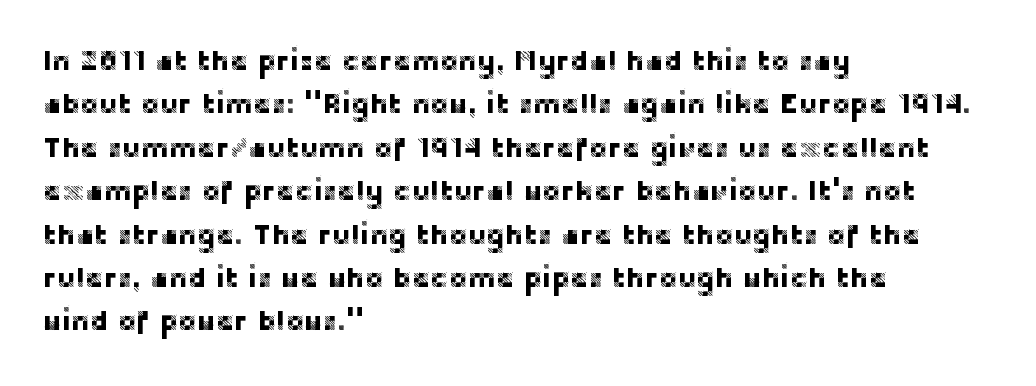
Ascenders rise straight up at ninety degrees. These lines are rendered in a variable-pitch font. How are the letters spaced? Ordinarily, with no added tracking. A clean baseline with only descenders dipping below it.
